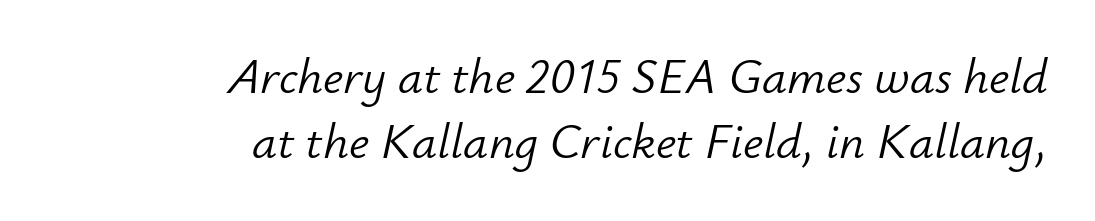
This block has exactly the height ordinary leading produces. The horizontal fit of the characters is conventional and even. Spacing verdict: proportional, widths tailored to each character. Visually the block forms a straight wall on the right and a jagged coastline on the left. The space beneath each line is pristine and unruled. Ink coverage per letter is moderate at most.
